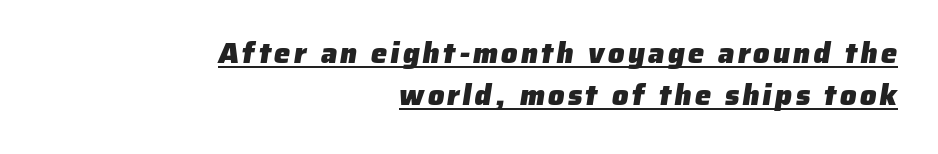
The image shows 29 px heavy sans-serif type; set right-aligned, normal line spacing (1.44x), underlined; low stroke contrast and a medium x-height.
